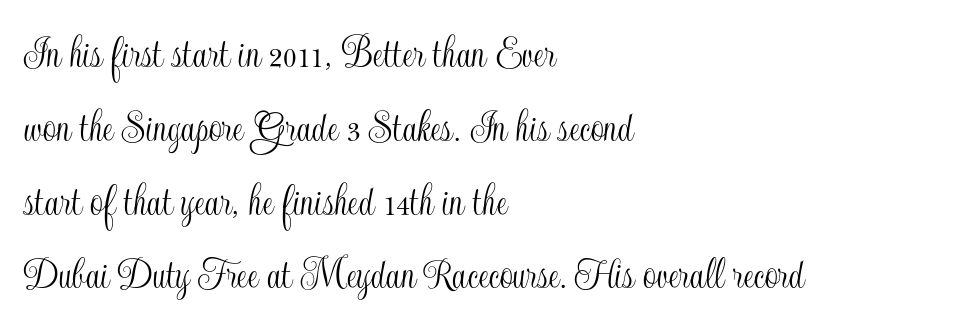
You could not count columns in this text — the font is proportionally spaced. You could call the tracking neutral — neither tight nor loose. A bare baseline throughout the passage. All the whitespace from short lines collects on the right. This sample keeps an unexceptional amount of space between lines.
